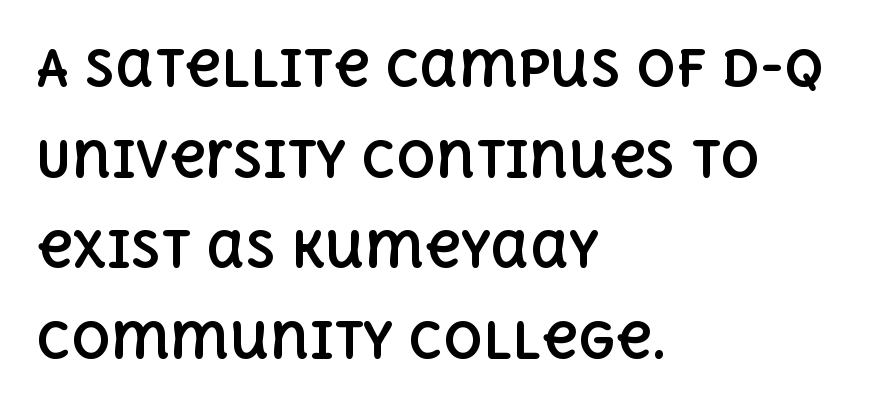
The image shows 49 px bold type, upright; set left-aligned, line spacing 1.85x, normal letter spacing, not underlined; a large x-height.
